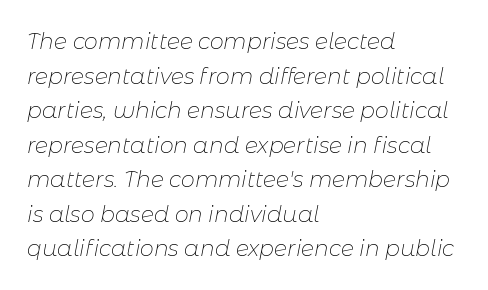
Q: Is the text bold? A: No.
Q: Is the text italic (slanted)? A: Yes, it leans right by about 11 degrees.
Q: Is the text underlined? A: No.
Q: How is the paragraph aligned? A: Left-aligned.
Q: Is the spacing between letters normal or unusually wide? A: Normal.
Q: Is the spacing between lines tight, normal or loose? A: Normal.
